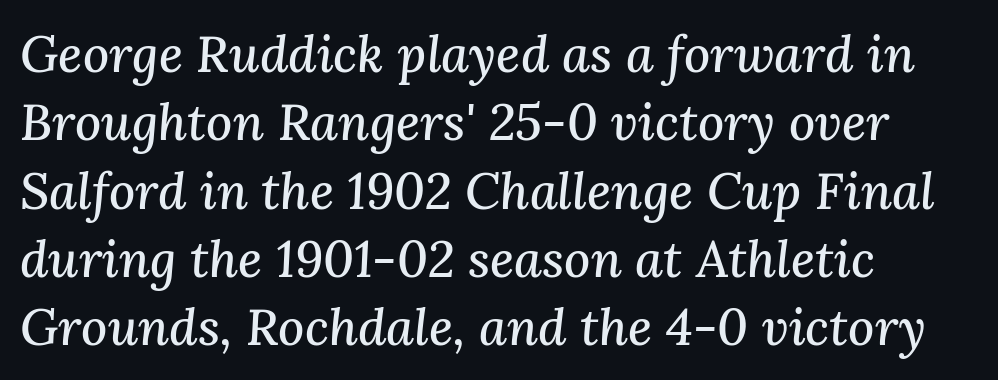
{"serif": "yes", "italic": "yes", "lean": "right", "slant_degrees": 3, "width": "normal", "stroke_contrast": "medium", "x_height": "medium", "monospaced": "no", "underline": "no", "align": "left", "line_spacing": "normal", "line_spacing_ratio": 1.34, "letter_spacing": "normal", "letter_spacing_em": 0.0, "glyph_px": 51}
